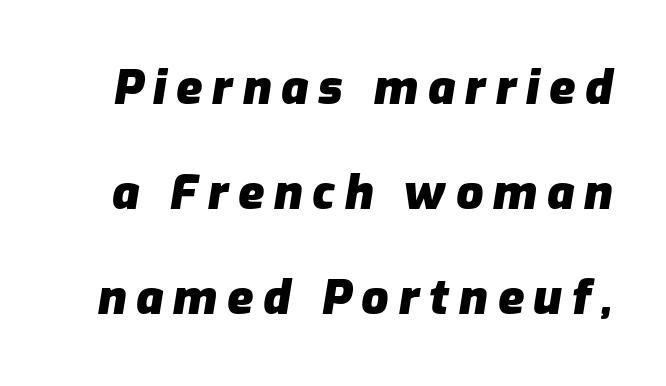
The leading is generous, giving the passage an open texture. Look at the tracking — it's clearly loosened, letters drifting apart. In terms of posture, this sample is oblique. The foot of each line stays bare and open.
